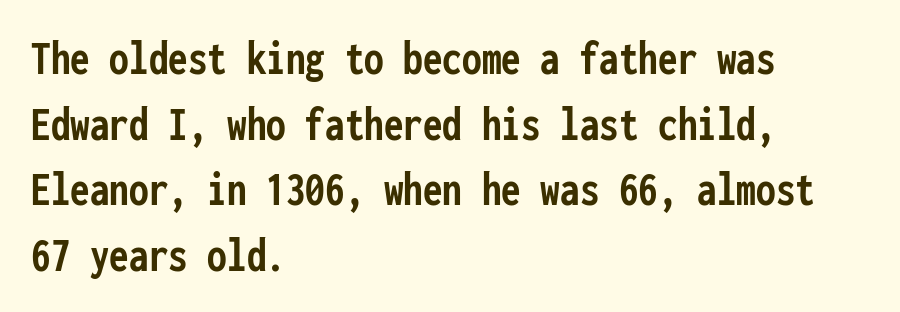
{"serif": "no", "italic": "no", "bold": "yes", "weight": "semibold", "width": "condensed", "stroke_contrast": "low", "x_height": "medium", "monospaced": "yes", "underline": "no", "align": "left", "line_spacing": "normal", "line_spacing_ratio": 1.34, "letter_spacing": "normal", "letter_spacing_em": 0.0, "glyph_px": 49}
